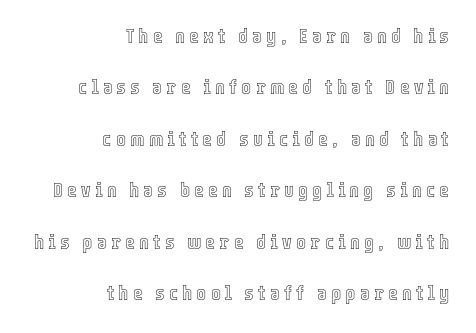
Q: Is the text italic (slanted)? A: No, it is upright.
Q: Is the text underlined? A: No.
Q: How is the paragraph aligned? A: Right-aligned.
Q: Is the spacing between letters normal or unusually wide? A: Unusually wide.
Q: Is the spacing between lines tight, normal or loose? A: Loose.
